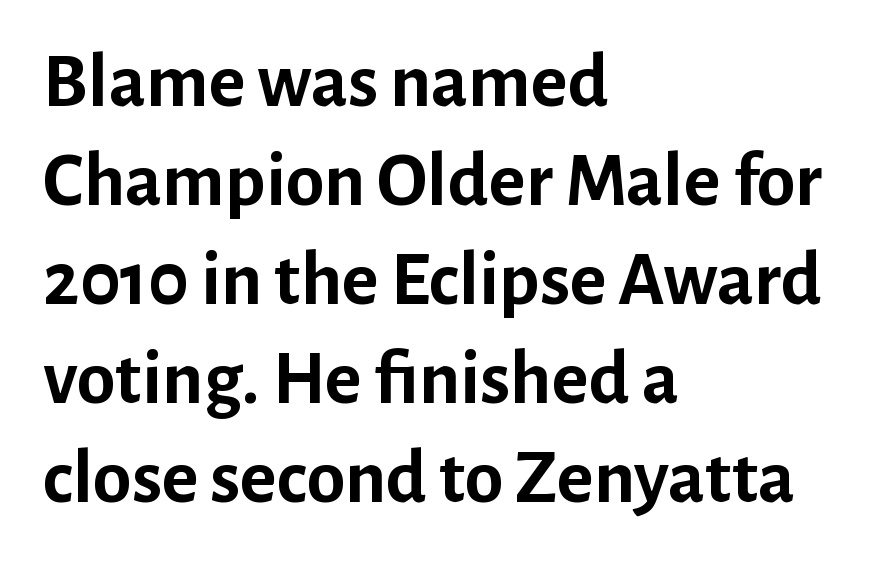
{"serif": "no", "italic": "no", "bold": "yes", "weight": "semibold", "width": "normal", "stroke_contrast": "low", "x_height": "medium", "monospaced": "no", "underline": "no", "align": "left", "line_spacing": "normal", "line_spacing_ratio": 1.27, "letter_spacing": "normal", "letter_spacing_em": 0.0, "glyph_px": 78}
